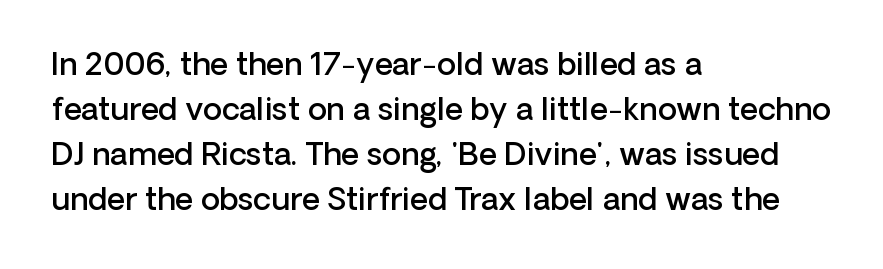
The image shows 31 px semibold sans-serif type, upright; set left-aligned, normal line spacing (1.45x), normal letter spacing, not underlined; low stroke contrast and a medium x-height.
